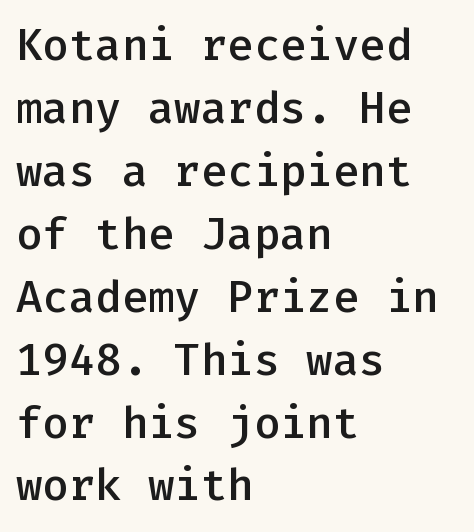
{"serif": "no", "italic": "no", "bold": "semi", "weight": "semibold", "width": "normal", "stroke_contrast": "low", "x_height": "medium", "monospaced": "yes", "underline": "no", "align": "left", "line_spacing": "normal", "line_spacing_ratio": 1.43, "letter_spacing": "normal", "letter_spacing_em": 0.0, "glyph_px": 44}
